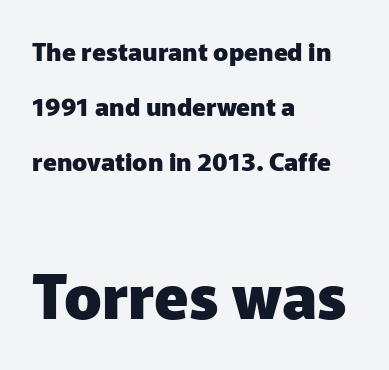
The letters carry no serifs — their stems end cleanly without finishing strokes. The block sitting lower on the canvas is the one with enlarged characters. One-word summary of the alignment: left. Airy leading. A typesetter would call this proportional, since set widths differ per character. When letters stand straight like this, we call the style roman or upright.
